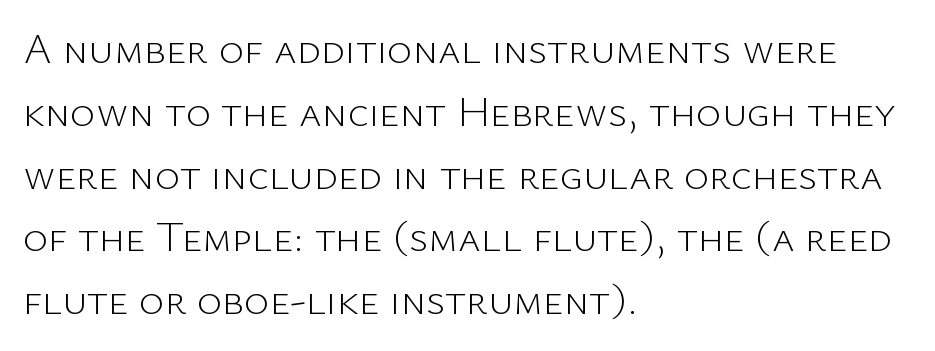
{"serif": "no", "italic": "no", "bold": "no", "weight": "light", "width": "normal", "stroke_contrast": "low", "x_height": "medium", "monospaced": "no", "underline": "no", "align": "left", "line_spacing": "normal", "line_spacing_ratio": 1.46, "letter_spacing": "normal", "letter_spacing_em": 0.0, "glyph_px": 43}
